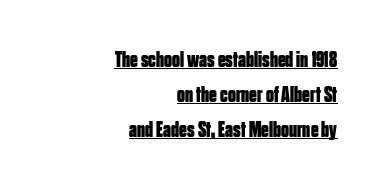
{"italic": "no", "bold": "yes", "underline": "yes", "align": "right", "line_spacing": "normal", "line_spacing_ratio": 1.59, "letter_spacing": "normal", "letter_spacing_em": 0.0, "glyph_px": 22}
